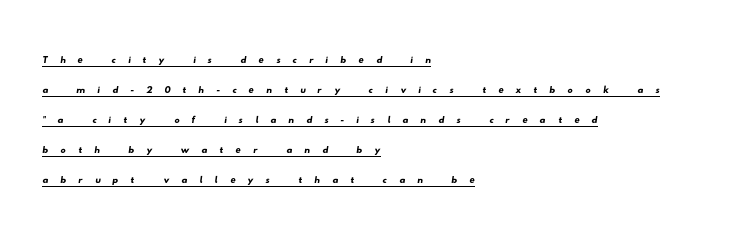
{"underline": "yes", "align": "left", "line_spacing": "tight", "line_spacing_ratio": 1.15, "letter_spacing": "wide", "letter_spacing_em": 0.46, "glyph_px": 26}
